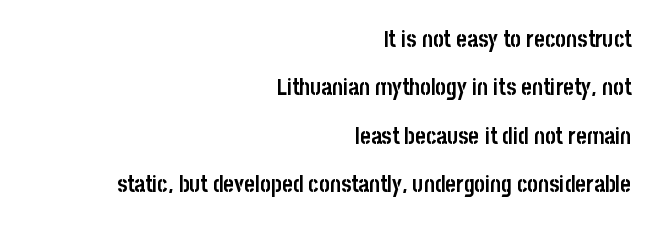
These lines stand farther apart than default settings would place them. Characters remain perfectly vertical along every line. Strong, thick strokes mark this as bold type. Descender tails drop into unmarked territory.
